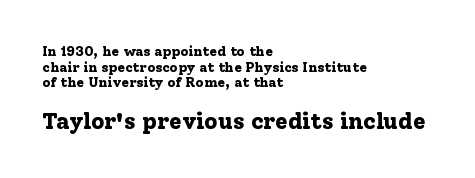
Very little white space separates one row of letters from the next. This layout puts the modest block above and the oversized block below. The face used here has the dense, thick strokes of a bold. The space directly below the letters is spotless. The typography opts for an upright posture over an oblique one.
